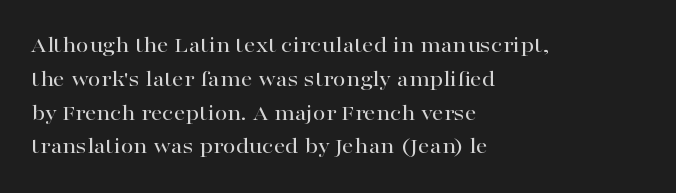
Q: Is the text italic (slanted)? A: No, it is upright.
Q: Is the text underlined? A: No.
Q: How is the paragraph aligned? A: Left-aligned.
Q: Is the spacing between letters normal or unusually wide? A: Normal.
Q: Is the spacing between lines tight, normal or loose? A: Normal.
